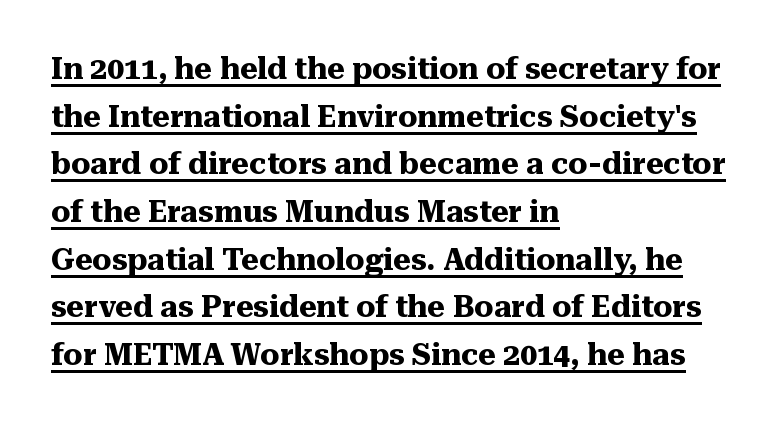
Q: Is the text bold? A: Yes.
Q: Is the text italic (slanted)? A: No, it is upright.
Q: Is the typeface a serif or a sans-serif typeface? A: Serif.
Q: Is the text underlined? A: Yes.
Q: How is the paragraph aligned? A: Left-aligned.
Q: Is the spacing between letters normal or unusually wide? A: Normal.
Q: Is the spacing between lines tight, normal or loose? A: Normal.
Q: Width (condensed, normal, or wide)? A: Normal.
Q: Stroke contrast? A: Medium.
Q: x-height? A: Medium.
Q: Monospaced? A: No.
